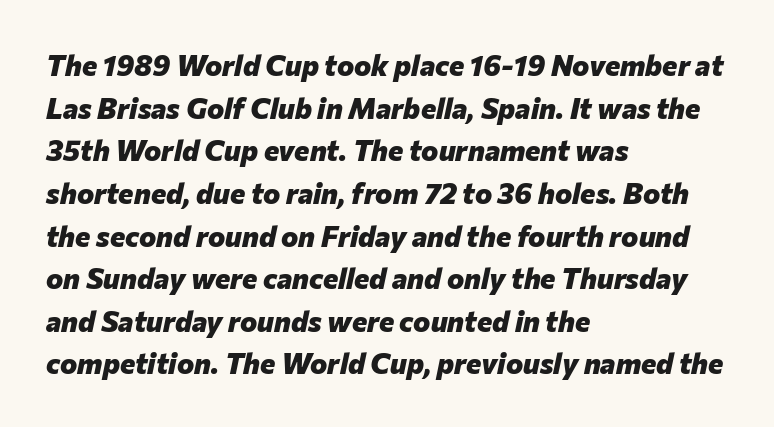
Q: Is the text bold? A: Yes.
Q: Is the text italic (slanted)? A: Yes, it leans right by about 12 degrees.
Q: Is the text underlined? A: No.
Q: How is the paragraph aligned? A: Left-aligned.
Q: Is the spacing between letters normal or unusually wide? A: Normal.
Q: Is the spacing between lines tight, normal or loose? A: Normal.
Q: Width (condensed, normal, or wide)? A: Normal.
Q: Stroke contrast? A: Low.
Q: x-height? A: Medium.
Q: Monospaced? A: No.
